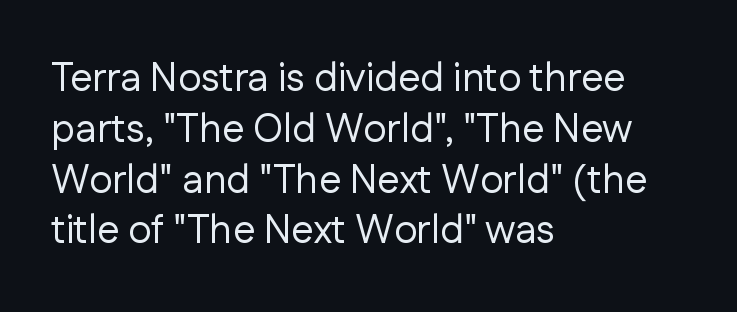
The image shows 40 px regular-weight sans-serif type, upright; set left-aligned, normal line spacing (1.27x), normal letter spacing, not underlined; low stroke contrast and a medium x-height.
